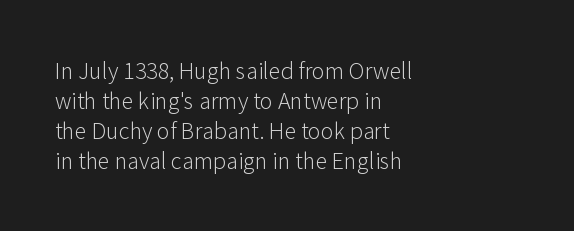
The image shows 24 px text type, upright; set left-aligned, normal line spacing (1.25x), normal letter spacing, not underlined.
